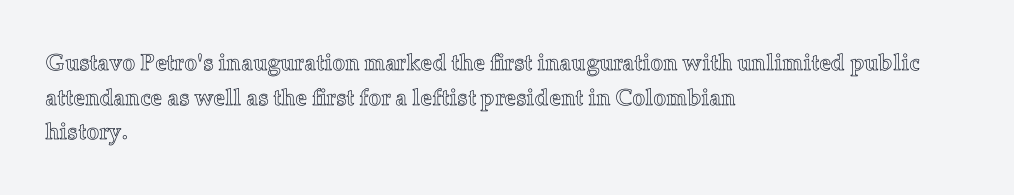
The image shows 23 px text type, upright; set left-aligned, normal line spacing (1.51x), normal letter spacing, not underlined.
